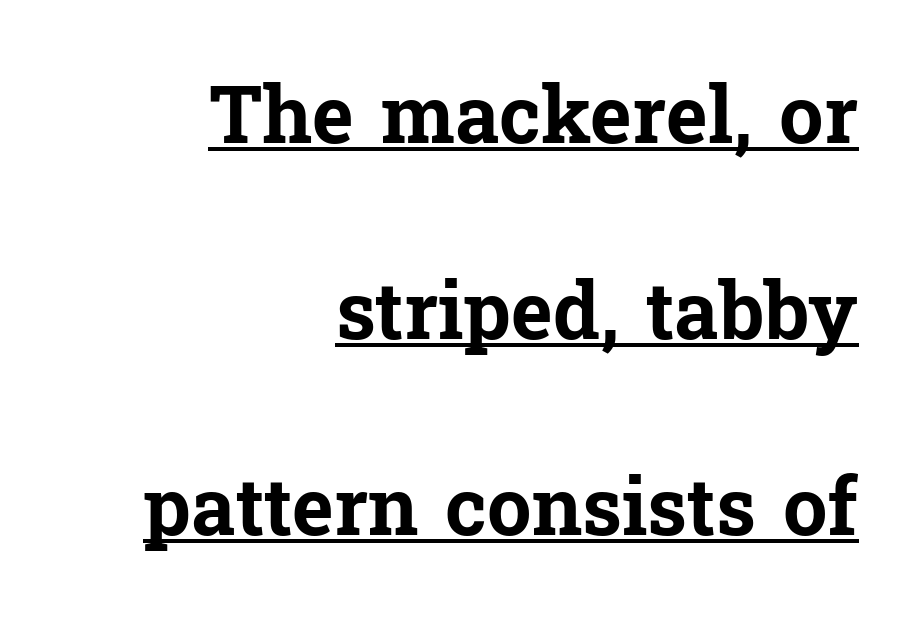
The image shows 79 px bold serif type, upright; set right-aligned, loose line spacing (2.48x), normal letter spacing, underlined; low stroke contrast and a medium x-height.
